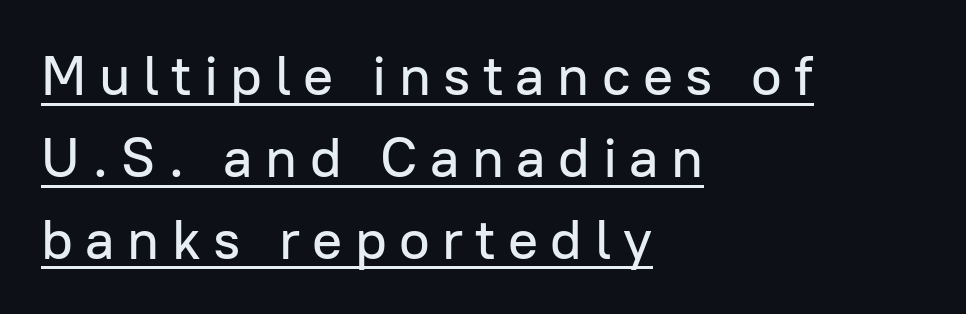
Q: Is the text italic (slanted)? A: No, it is upright.
Q: Is the typeface a serif or a sans-serif typeface? A: Sans-serif.
Q: Is the text underlined? A: Yes.
Q: How is the paragraph aligned? A: Left-aligned.
Q: Is the spacing between letters normal or unusually wide? A: Unusually wide.
Q: Is the spacing between lines tight, normal or loose? A: Normal.
Q: Width (condensed, normal, or wide)? A: Normal.
Q: Stroke contrast? A: Low.
Q: x-height? A: Medium.
Q: Monospaced? A: No.
